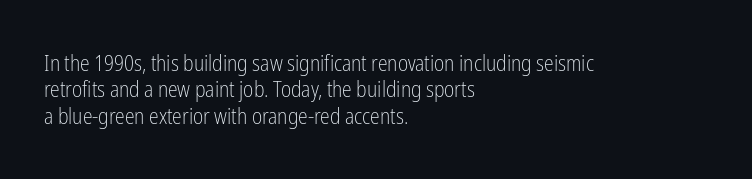
Q: Is the text bold? A: No.
Q: Is the text italic (slanted)? A: No, it is upright.
Q: Is the text underlined? A: No.
Q: How is the paragraph aligned? A: Left-aligned.
Q: Is the spacing between letters normal or unusually wide? A: Normal.
